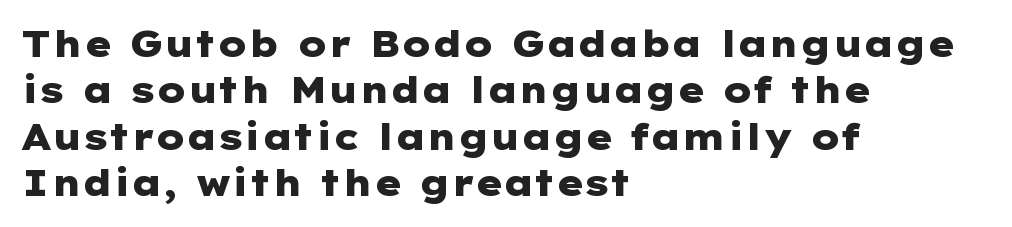
There is no visible air inserted between adjacent glyphs. The face used here is a sans, in the tradition of grotesques and geometrics. On the weight axis this lands at bold, roughly 700. The setting favours the left margin, as ordinary paragraphs usually do.
